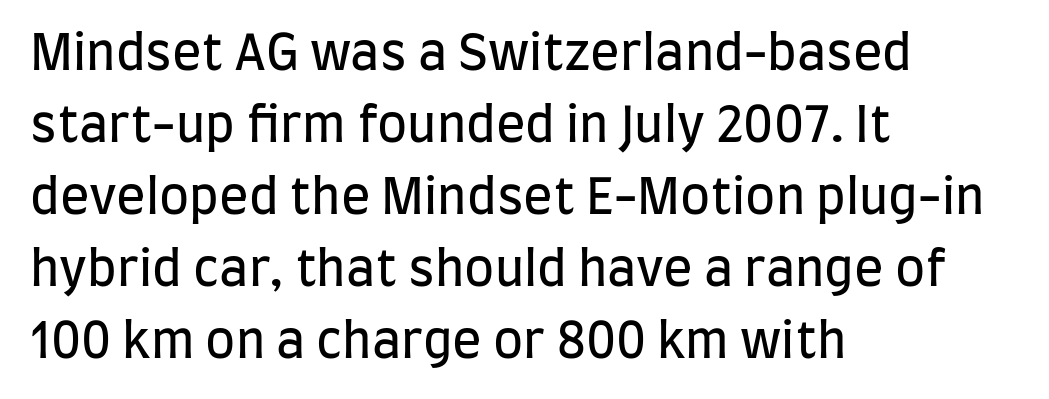
The image shows 49 px regular-weight, condensed sans-serif type, upright; set left-aligned, normal line spacing (1.47x), normal letter spacing, not underlined; low stroke contrast and a large x-height.
